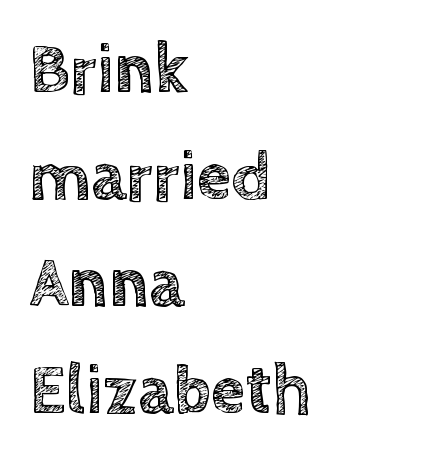
The image shows 70 px text type, upright; set left-aligned, normal line spacing (1.53x), normal letter spacing, not underlined; a large x-height.
